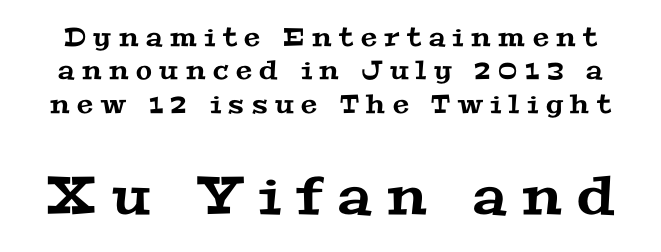
{"serif": "yes", "width": "wide", "stroke_contrast": "medium", "x_height": "medium", "monospaced": "no", "underline": "no", "line_spacing": "normal", "line_spacing_ratio": 1.28, "letter_spacing": "wide", "letter_spacing_em": 0.29, "larger_block": "second", "size_ratio": 2.04, "glyph_px": 53}
